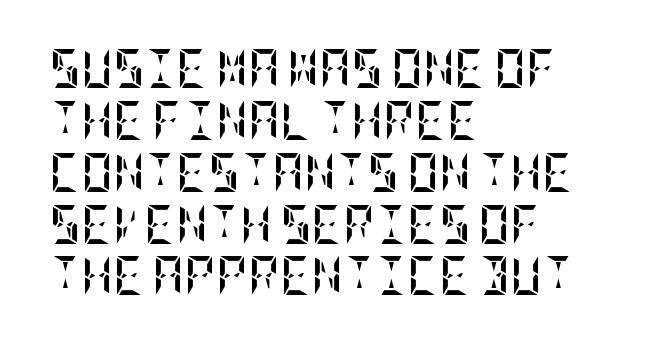
{"italic": "no", "bold": "yes", "weight": "semibold", "width": "condensed", "stroke_contrast": "low", "x_height": "large", "underline": "no", "align": "left", "line_spacing": "normal", "line_spacing_ratio": 1.33, "letter_spacing": "normal", "letter_spacing_em": 0.0, "glyph_px": 39}
